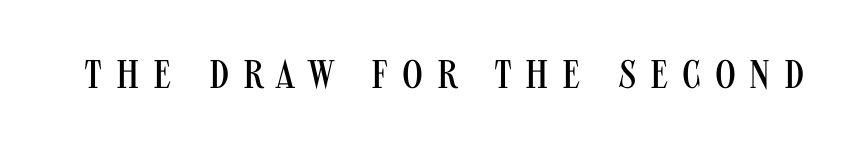
Q: Is the text bold? A: No.
Q: Is the text italic (slanted)? A: No, it is upright.
Q: Is the typeface a serif or a sans-serif typeface? A: Sans-serif.
Q: Is the text underlined? A: No.
Q: Is the spacing between letters normal or unusually wide? A: Unusually wide.
Q: Width (condensed, normal, or wide)? A: Condensed.
Q: Stroke contrast? A: Medium.
Q: x-height? A: Large.
Q: Monospaced? A: No.
